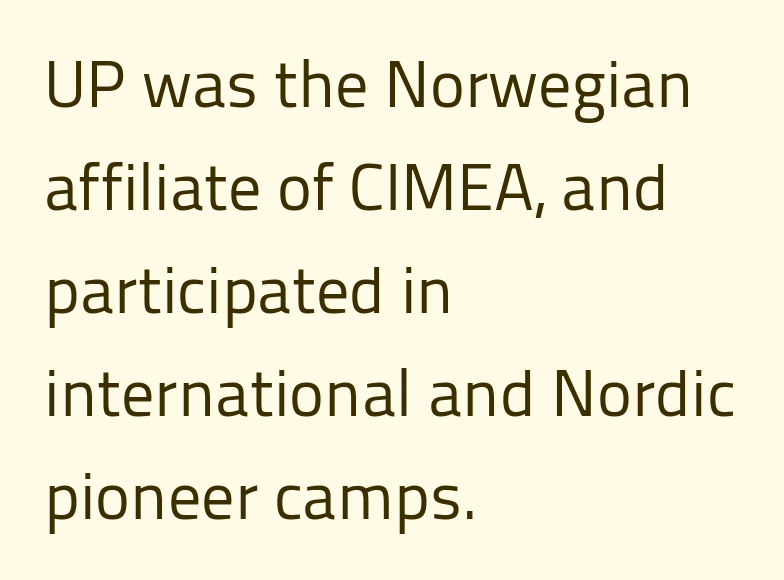
Q: Is the text bold? A: No.
Q: Is the text italic (slanted)? A: No, it is upright.
Q: Is the typeface a serif or a sans-serif typeface? A: Sans-serif.
Q: Is the text underlined? A: No.
Q: How is the paragraph aligned? A: Left-aligned.
Q: Is the spacing between letters normal or unusually wide? A: Normal.
Q: Is the spacing between lines tight, normal or loose? A: Normal.
Q: Width (condensed, normal, or wide)? A: Normal.
Q: Stroke contrast? A: Low.
Q: x-height? A: Medium.
Q: Monospaced? A: No.
